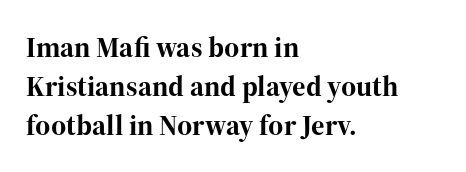
Q: Is the text bold? A: Yes.
Q: Is the text italic (slanted)? A: No, it is upright.
Q: Is the typeface a serif or a sans-serif typeface? A: Serif.
Q: Is the text underlined? A: No.
Q: How is the paragraph aligned? A: Left-aligned.
Q: Is the spacing between letters normal or unusually wide? A: Normal.
Q: Is the spacing between lines tight, normal or loose? A: Normal.
Q: Width (condensed, normal, or wide)? A: Normal.
Q: Stroke contrast? A: High.
Q: x-height? A: Medium.
Q: Monospaced? A: No.
